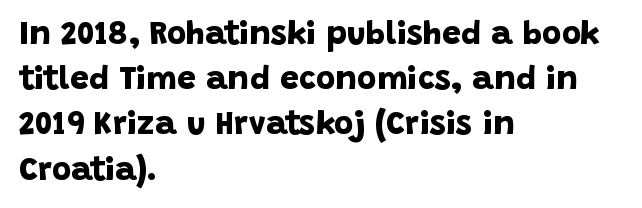
Q: Is the text bold? A: Yes.
Q: Is the typeface a serif or a sans-serif typeface? A: Sans-serif.
Q: Is the text underlined? A: No.
Q: How is the paragraph aligned? A: Left-aligned.
Q: Is the spacing between letters normal or unusually wide? A: Normal.
Q: Is the spacing between lines tight, normal or loose? A: Normal.
Q: Width (condensed, normal, or wide)? A: Normal.
Q: Stroke contrast? A: Low.
Q: x-height? A: Large.
Q: Monospaced? A: No.
